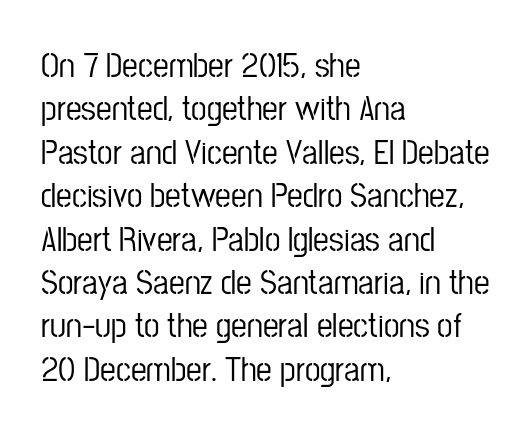
This rendering uses left alignment, leaving the right contour irregular. Each letter keeps its own natural width here, so spacing adapts to shape. Check under the words: just untouched page. A typesetter would call this zero additional tracking. Stroke terminals: plain, sans-serif.
